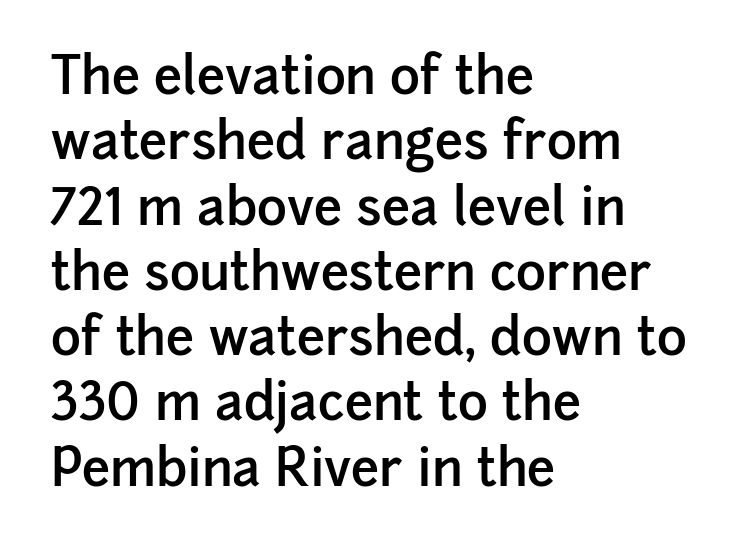
The image shows 51 px semibold sans-serif type, upright; set left-aligned, normal line spacing (1.28x), normal letter spacing, not underlined; low stroke contrast and a medium x-height.
